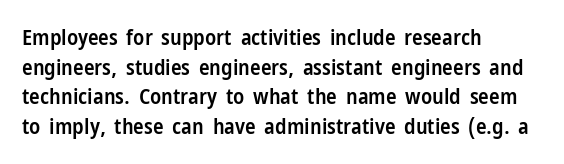
The image shows 22 px text type, upright; set left-aligned, normal line spacing (1.35x), normal letter spacing, not underlined.
